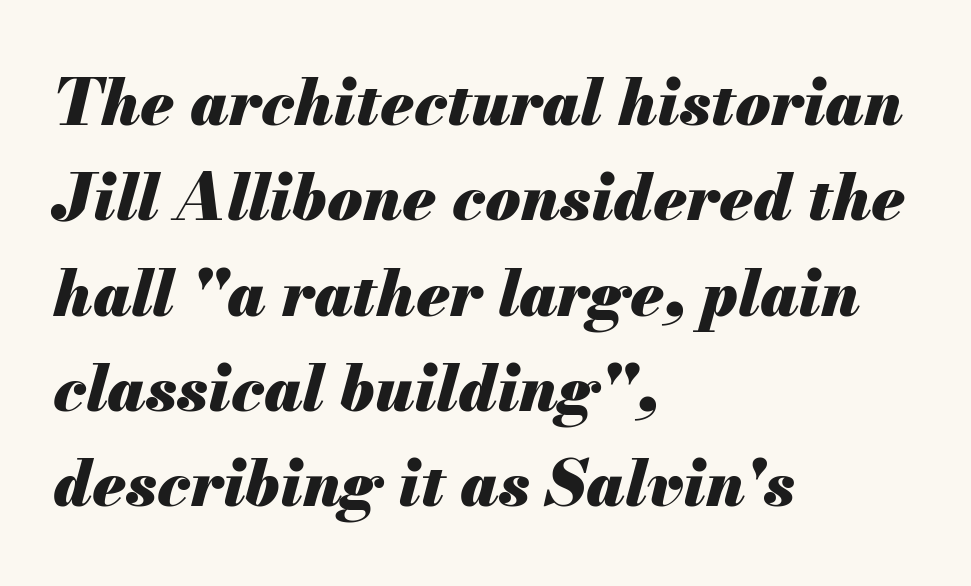
The image shows 64 px heavy type, italic (leaning right); set left-aligned, normal line spacing (1.49x), normal letter spacing, not underlined; medium stroke contrast and a small x-height.
